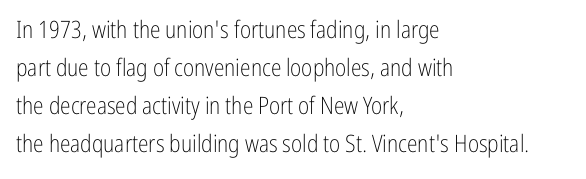
The image shows 24 px text type, upright; set left-aligned, normal line spacing (1.59x), normal letter spacing, not underlined.
